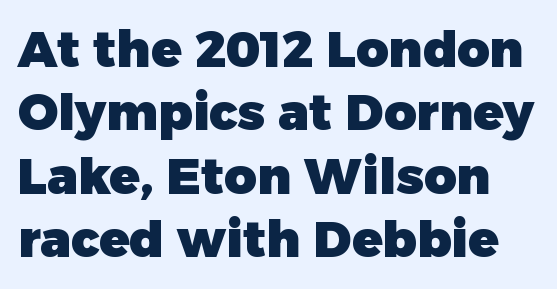
Note: no serifs on the glyphs. The rendering uses natural spacing where letterforms have individual widths. Whoever set this chose a conventional vertical rhythm. Typesetter's note: full bold, strokes at maximum text heaviness. Each row of text sits above clean, open space.
